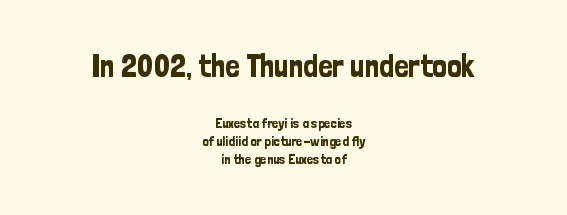
{"serif": "no", "italic": "no", "width": "condensed", "stroke_contrast": "low", "x_height": "medium", "monospaced": "no", "underline": "no", "align": "center", "line_spacing": "normal", "line_spacing_ratio": 1.31, "letter_spacing": "normal", "letter_spacing_em": 0.0, "larger_block": "first", "size_ratio": 2.29, "glyph_px": 32}
